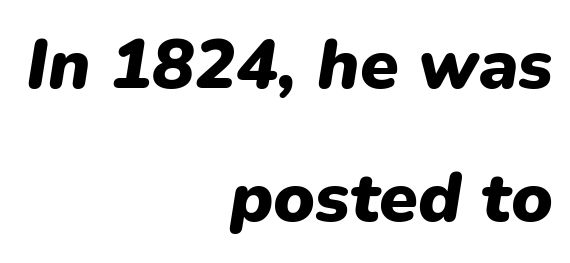
Q: Is the text bold? A: Yes.
Q: Is the text italic (slanted)? A: Yes, it leans right by about 9 degrees.
Q: Is the text underlined? A: No.
Q: How is the paragraph aligned? A: Right-aligned.
Q: Is the spacing between letters normal or unusually wide? A: Normal.
Q: Is the spacing between lines tight, normal or loose? A: Loose.
Q: Width (condensed, normal, or wide)? A: Normal.
Q: Stroke contrast? A: Low.
Q: x-height? A: Medium.
Q: Monospaced? A: No.
